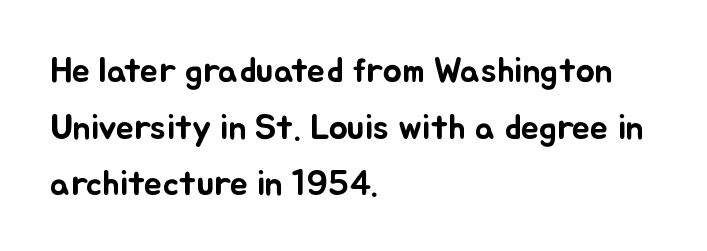
Q: Is the text italic (slanted)? A: No, it is upright.
Q: Is the text underlined? A: No.
Q: How is the paragraph aligned? A: Left-aligned.
Q: Is the spacing between letters normal or unusually wide? A: Normal.
Q: Is the spacing between lines tight, normal or loose? A: Normal.
Q: Width (condensed, normal, or wide)? A: Normal.
Q: Stroke contrast? A: Low.
Q: x-height? A: Small.
Q: Monospaced? A: No.
